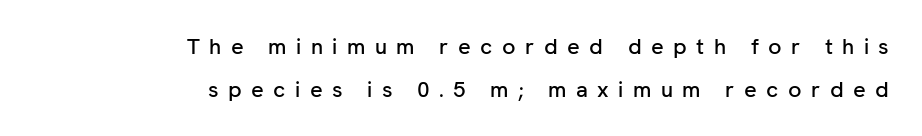
{"italic": "no", "underline": "no", "align": "right", "line_spacing": "loose", "line_spacing_ratio": 1.94, "letter_spacing": "wide", "letter_spacing_em": 0.43, "glyph_px": 22}
